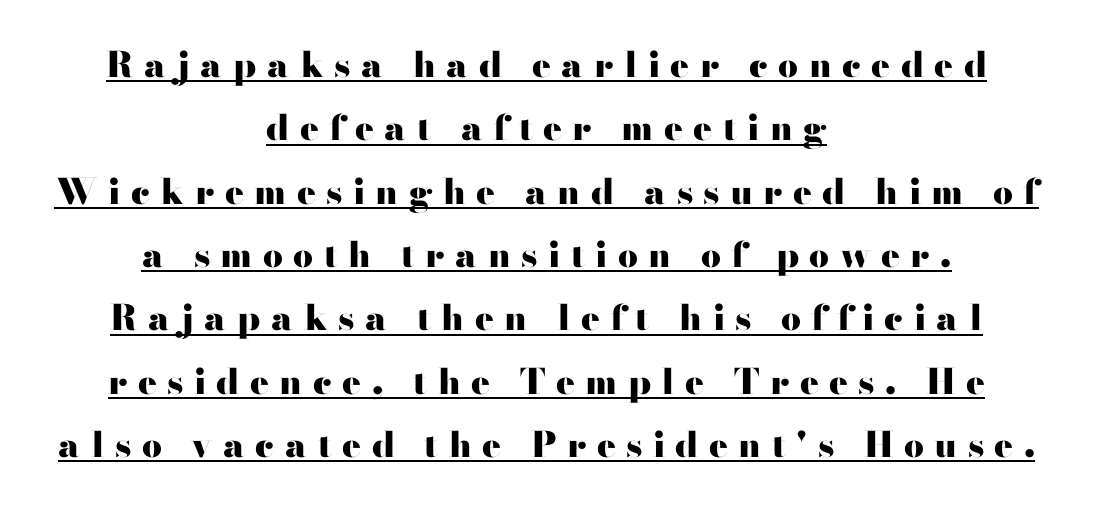
Q: Is the text bold? A: Yes.
Q: Is the text italic (slanted)? A: No, it is upright.
Q: Is the typeface a serif or a sans-serif typeface? A: Sans-serif.
Q: Is the text underlined? A: Yes.
Q: How is the paragraph aligned? A: Centered.
Q: Is the spacing between letters normal or unusually wide? A: Unusually wide.
Q: Width (condensed, normal, or wide)? A: Wide.
Q: Stroke contrast? A: High.
Q: x-height? A: Small.
Q: Monospaced? A: No.
